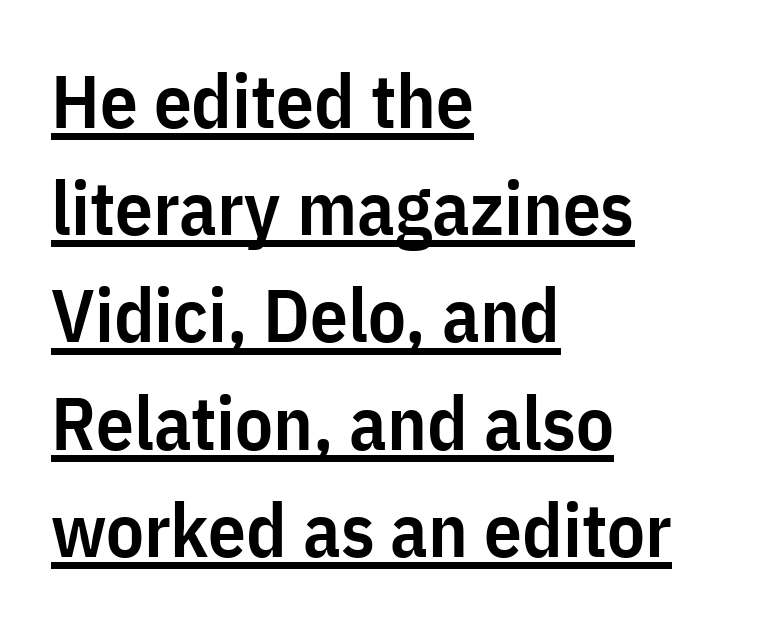
This rendering features underlined lettering. The letters carry no serifs — their stems end cleanly without finishing strokes. Firm but not heavy-handed strokes: this text is semibold. Alignment: flush left. Horizontal bands of white between lines are of average thickness.
